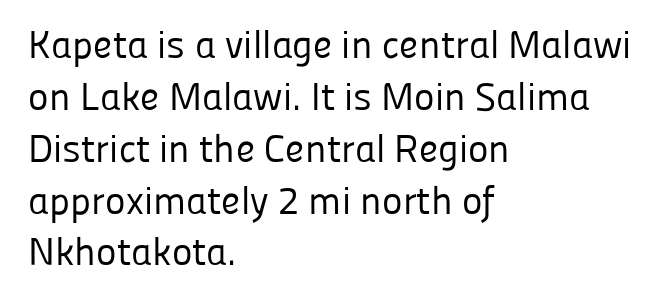
{"serif": "no", "italic": "no", "bold": "no", "weight": "regular", "width": "normal", "stroke_contrast": "low", "x_height": "medium", "monospaced": "no", "underline": "no", "align": "left", "line_spacing": "normal", "line_spacing_ratio": 1.33, "letter_spacing": "normal", "letter_spacing_em": 0.0, "glyph_px": 39}
